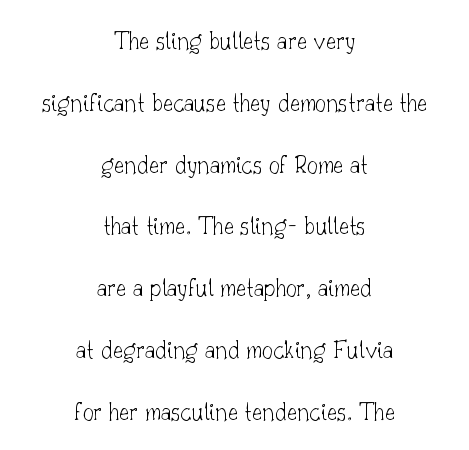
{"italic": "no", "bold": "no", "underline": "no", "align": "center", "line_spacing": "loose", "line_spacing_ratio": 2.29, "letter_spacing": "normal", "letter_spacing_em": 0.0, "glyph_px": 27}
